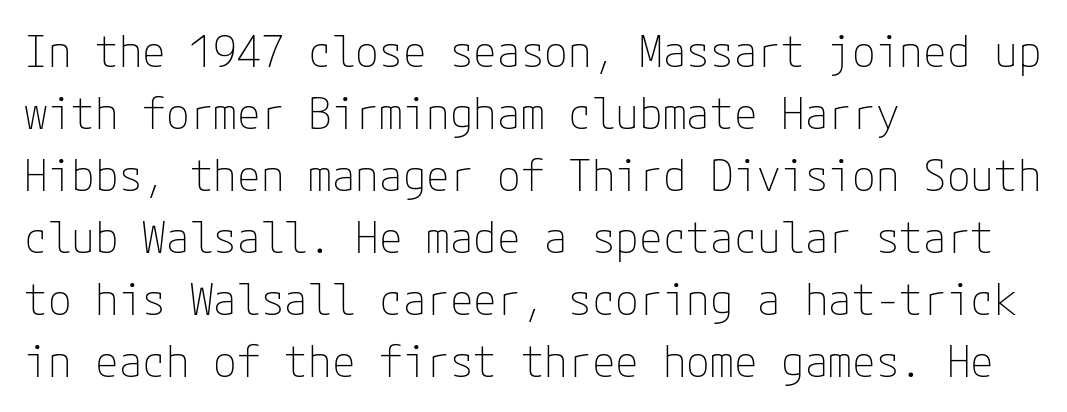
The image shows 43 px thin sans-serif type, upright; set left-aligned, normal line spacing (1.44x), normal letter spacing, not underlined; low stroke contrast and a medium x-height.
